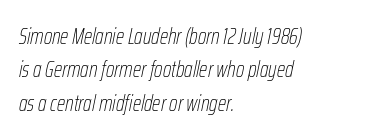
Q: Is the text bold? A: No.
Q: Is the text italic (slanted)? A: Yes, it leans right by about 12 degrees.
Q: Is the text underlined? A: No.
Q: How is the paragraph aligned? A: Left-aligned.
Q: Is the spacing between letters normal or unusually wide? A: Normal.
Q: Is the spacing between lines tight, normal or loose? A: Normal.
